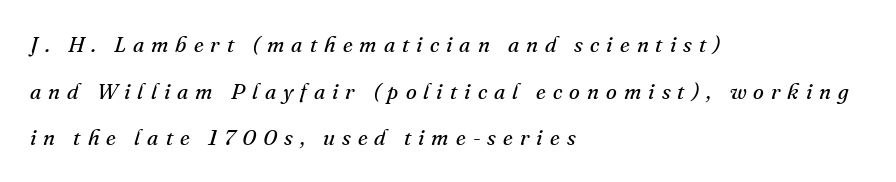
Q: Is the text bold? A: No.
Q: Is the text italic (slanted)? A: Yes, it leans right by about 16 degrees.
Q: Is the text underlined? A: No.
Q: How is the paragraph aligned? A: Left-aligned.
Q: Is the spacing between letters normal or unusually wide? A: Unusually wide.
Q: Is the spacing between lines tight, normal or loose? A: Loose.
